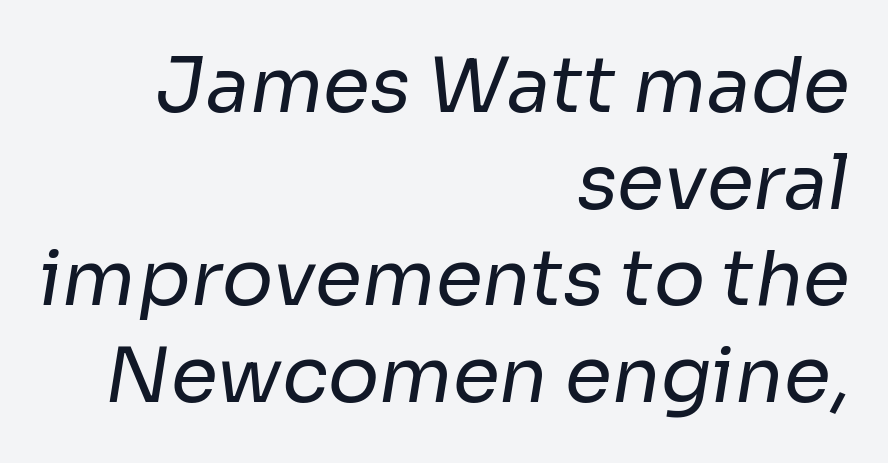
Q: Is the text bold? A: No.
Q: Is the typeface a serif or a sans-serif typeface? A: Sans-serif.
Q: Is the text underlined? A: No.
Q: How is the paragraph aligned? A: Right-aligned.
Q: Is the spacing between letters normal or unusually wide? A: Normal.
Q: Is the spacing between lines tight, normal or loose? A: Normal.
Q: Width (condensed, normal, or wide)? A: Normal.
Q: Stroke contrast? A: Low.
Q: x-height? A: Medium.
Q: Monospaced? A: No.
